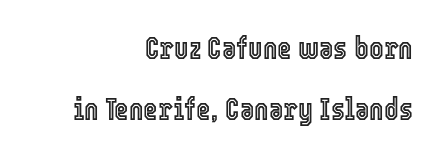
The image shows 31 px condensed type, upright; set right-aligned, loose line spacing (1.98x), normal letter spacing, not underlined; a medium x-height.
